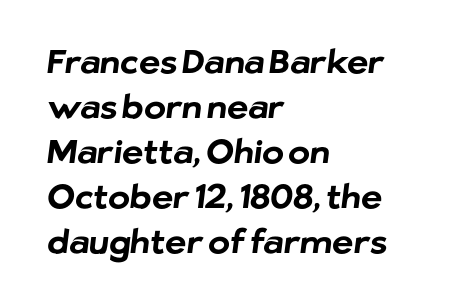
The image shows 33 px bold sans-serif type; set left-aligned, normal line spacing (1.36x), normal letter spacing, not underlined; low stroke contrast and a medium x-height.
